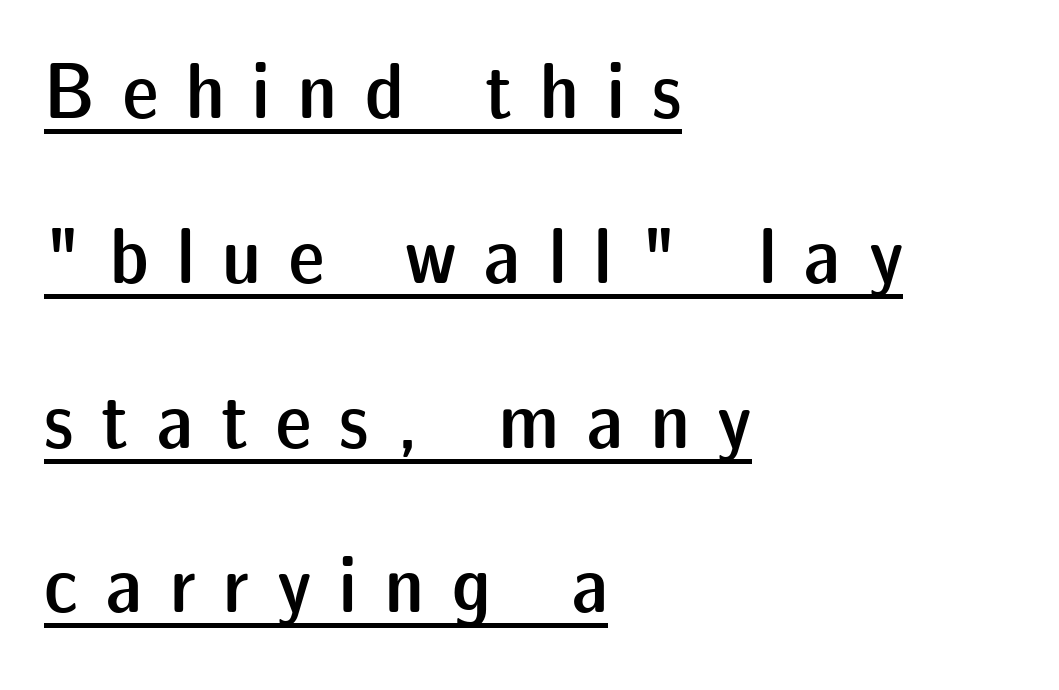
Observe the absence of serifs on each vertical stroke in this sample. Do the characters align in a grid? No, the font is proportional. Like a heading marked for emphasis, these lines bear an underscore. Reading down the block, your eye returns to a fixed left position each line. What weight is shown? A semibold, between regular and bold.
